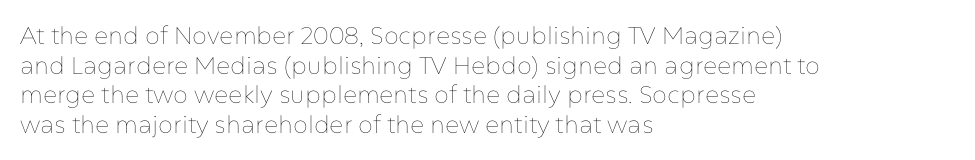
Words appear dense and cohesive because spacing is normal. Stem width sits at or under what a default text font uses. Honestly, there is no underline to notice here at all. The lettering stays uniformly vertical, giving the passage a roman look.
